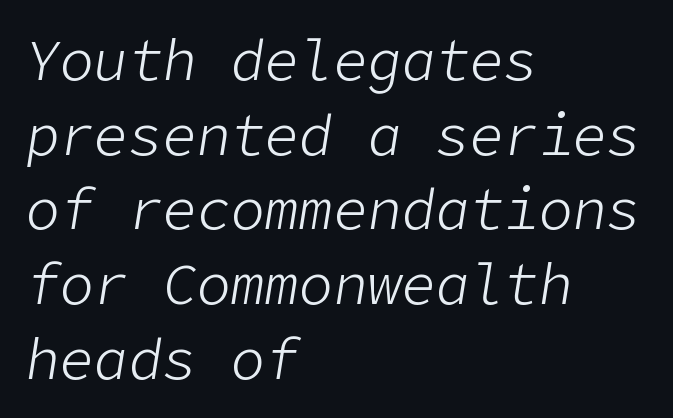
The typesetter chose a ragged-right arrangement here. A typesetter would mark this as italic. Honestly, the letter spacing is just normal — you wouldn't notice it. Only glyphs here, with clear space below each row. A normal amount of white space separates one row of letters from the next.
